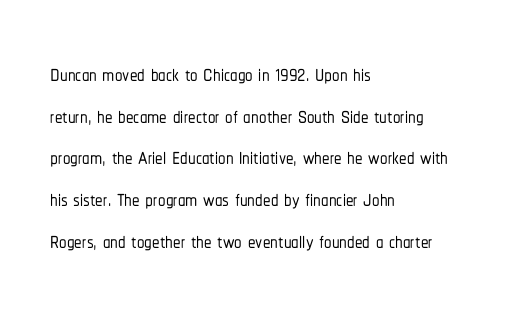
Q: Is the text italic (slanted)? A: No, it is upright.
Q: Is the typeface a serif or a sans-serif typeface? A: Sans-serif.
Q: Is the text underlined? A: No.
Q: How is the paragraph aligned? A: Left-aligned.
Q: Is the spacing between letters normal or unusually wide? A: Normal.
Q: Is the spacing between lines tight, normal or loose? A: Normal.
Q: Width (condensed, normal, or wide)? A: Condensed.
Q: Stroke contrast? A: Low.
Q: x-height? A: Medium.
Q: Monospaced? A: No.
